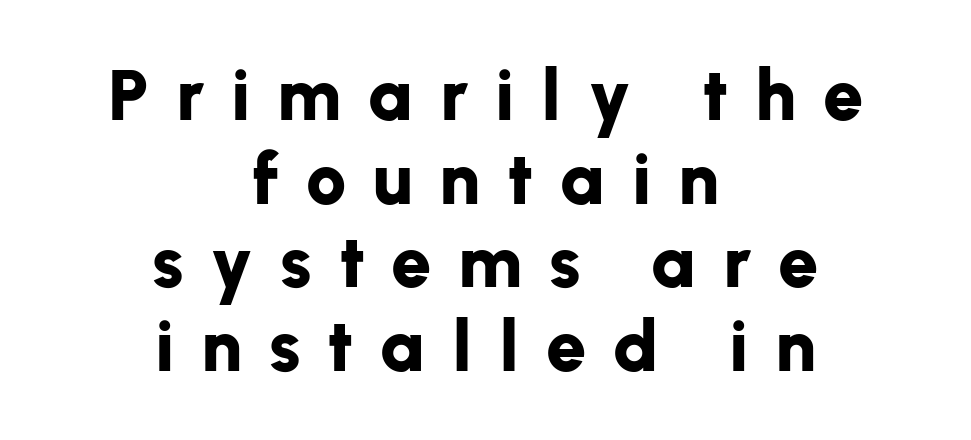
{"serif": "no", "italic": "no", "bold": "yes", "weight": "bold", "width": "normal", "stroke_contrast": "low", "x_height": "medium", "monospaced": "no", "underline": "no", "align": "center", "line_spacing_ratio": 1.16, "letter_spacing": "wide", "letter_spacing_em": 0.37, "glyph_px": 72}
